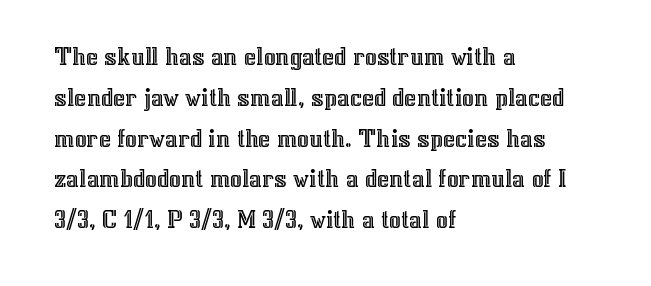
The image shows 26 px text type, upright; set left-aligned, normal line spacing (1.57x), normal letter spacing, not underlined.
